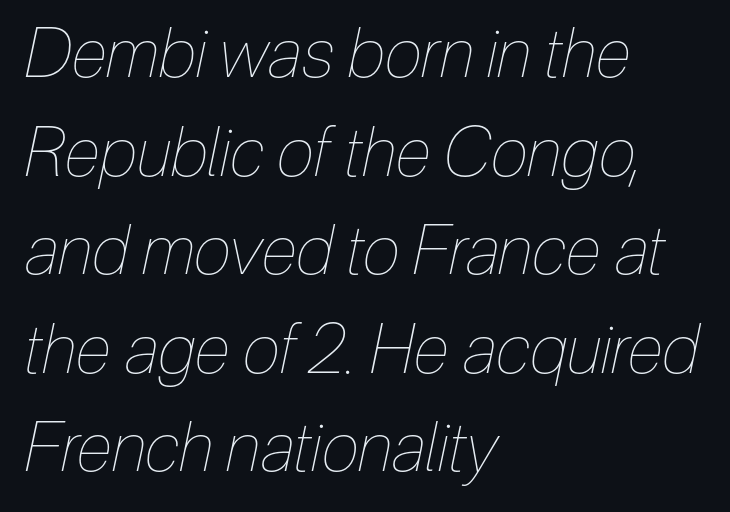
The image shows 68 px thin, condensed type, italic (leaning right); set left-aligned, normal line spacing (1.45x), normal letter spacing, not underlined; low stroke contrast and a medium x-height.
